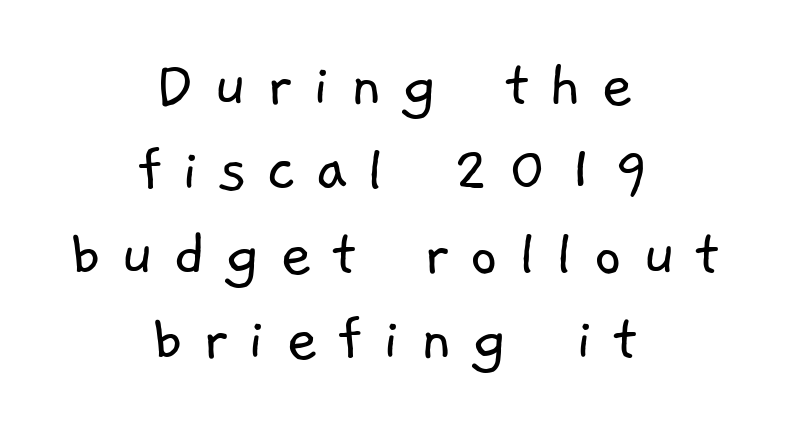
Q: Is the text bold? A: No.
Q: Is the typeface a serif or a sans-serif typeface? A: Sans-serif.
Q: Is the text underlined? A: No.
Q: How is the paragraph aligned? A: Centered.
Q: Is the spacing between letters normal or unusually wide? A: Unusually wide.
Q: Width (condensed, normal, or wide)? A: Normal.
Q: Stroke contrast? A: Low.
Q: x-height? A: Medium.
Q: Monospaced? A: No.
